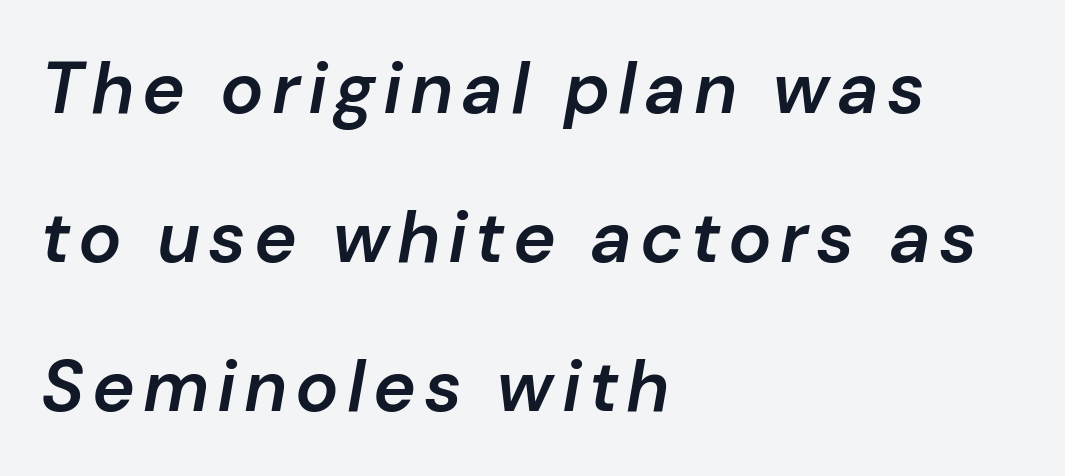
{"italic": "yes", "lean": "right", "slant_degrees": 10, "bold": "semi", "weight": "semibold", "width": "normal", "stroke_contrast": "low", "x_height": "medium", "monospaced": "no", "underline": "no", "align": "left", "line_spacing": "loose", "line_spacing_ratio": 2.07, "glyph_px": 72}
